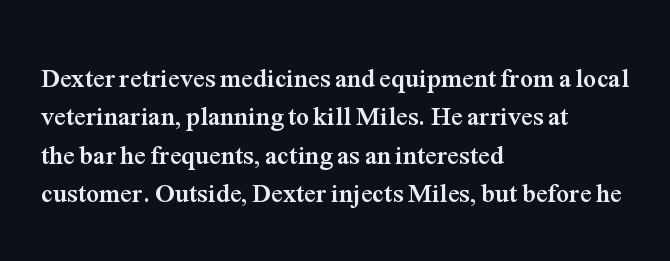
The image shows 26 px bold type, upright; set left-aligned, normal line spacing (1.48x), normal letter spacing, not underlined.
